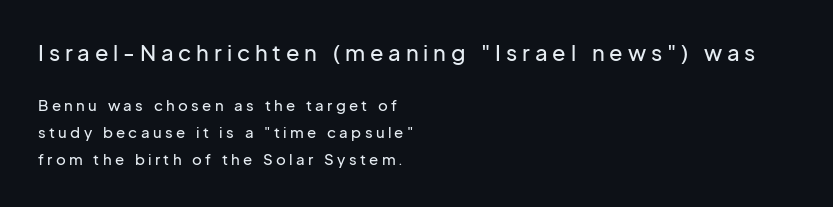
Q: Is the text italic (slanted)? A: No, it is upright.
Q: Is the text underlined? A: No.
Q: How is the paragraph aligned? A: Left-aligned.
Q: Is the spacing between letters normal or unusually wide? A: Unusually wide.
Q: Which block of text is set in a larger size, the first (top) or the second (bottom)? A: The first (top) one.
